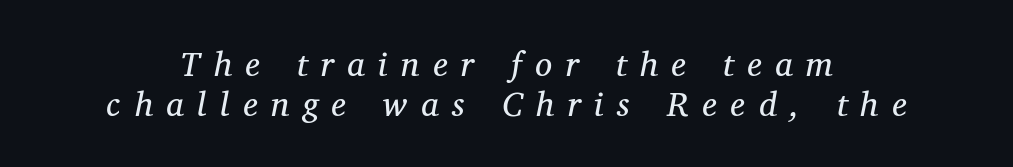
The image shows 34 px regular-weight serif type, italic (leaning right); set line spacing 1.17x, unusually wide letter spacing (+0.4 em), not underlined; medium stroke contrast and a medium x-height.
